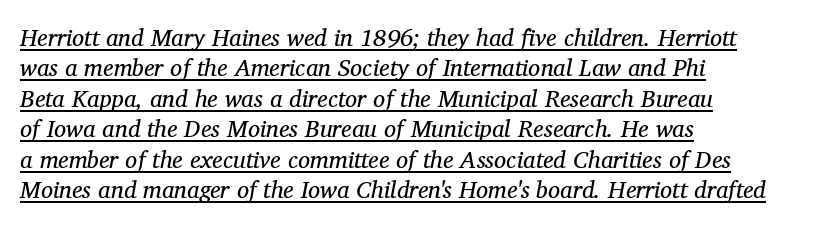
The typeface has the unassuming heft of standard copy or less. Short note: letters normally spaced. Has an underline been added? It has. Compared with a centered layout, this one pins lines to the left instead. A typesetter would mark this as italic. This block has exactly the height ordinary leading produces.
